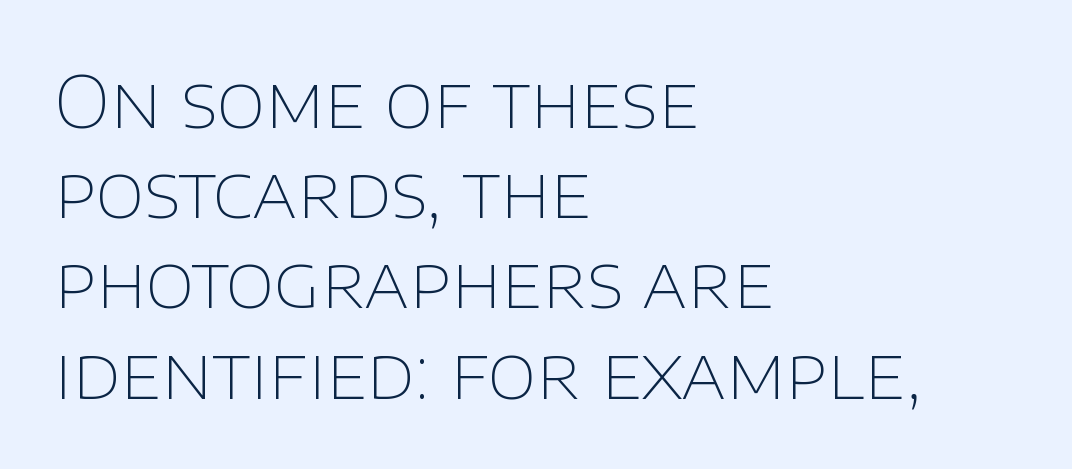
Students, note that the glyphs here touch the page at normal intervals. Notice how the passage keeps a crisp vertical edge on the left only. Does the leading feel generous? No, just average. These lines are composed in type without serifs.
